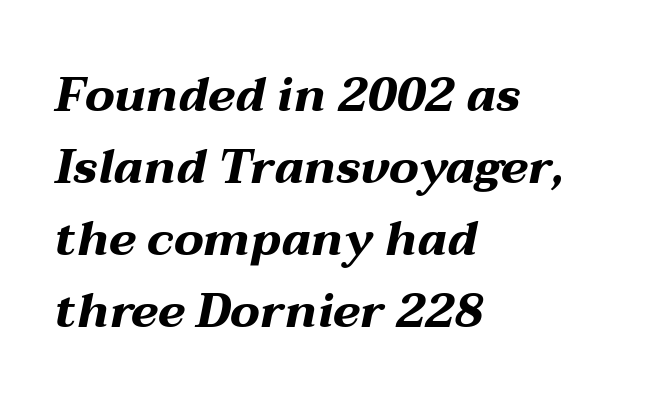
The image shows 47 px bold, wide type, italic (leaning right); set left-aligned, normal line spacing (1.53x), normal letter spacing, not underlined; medium stroke contrast and a medium x-height.
